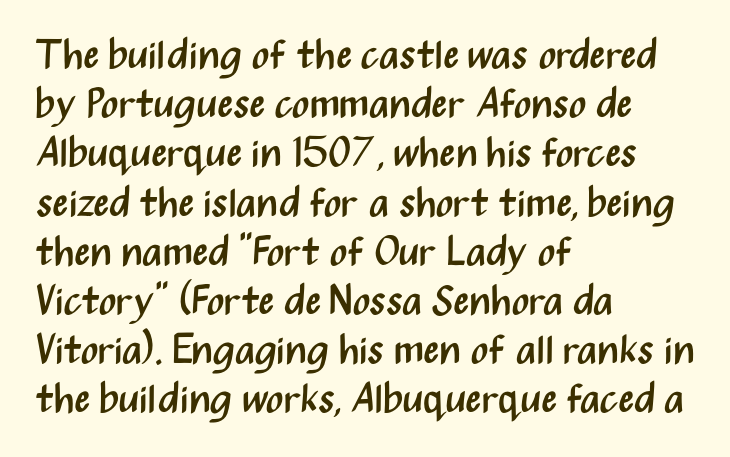
Look at the bottom of the vertical strokes: they stop flat, with no serifs. Is the stroke heavy? The answer is a plain regular-or-lighter. Caption: multi-line text, flush left, ragged right. Quick note: underline off. Ascenders rise straight up at ninety degrees.
